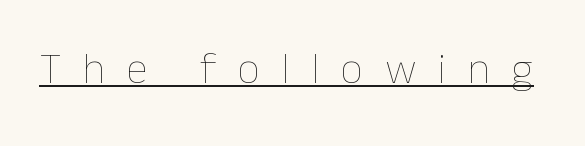
The image shows 44 px thin type, upright; set unusually wide letter spacing (+0.49 em), underlined; low stroke contrast and a medium x-height.
